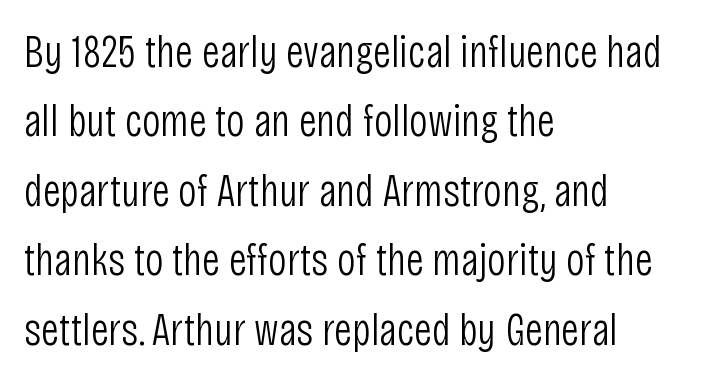
{"serif": "no", "italic": "no", "bold": "no", "weight": "light", "width": "condensed", "stroke_contrast": "low", "x_height": "large", "monospaced": "no", "underline": "no", "align": "left", "line_spacing": "normal", "line_spacing_ratio": 1.51, "letter_spacing": "normal", "letter_spacing_em": 0.0, "glyph_px": 46}
